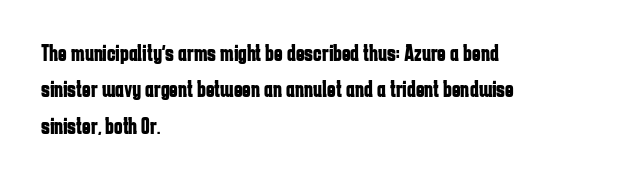
The image shows 23 px bold type, upright; set left-aligned, normal line spacing (1.58x), normal letter spacing, not underlined.
